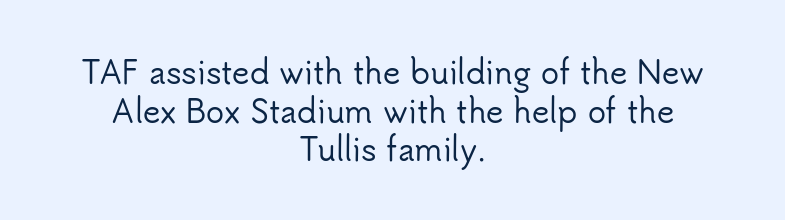
Do the characters align in a grid? No, the font is proportional. The space between consecutive lines is moderate. A student would call this center alignment; a typographer would say set centered. The gap between lines stays unmarked. The font's upright variant was chosen for this text. Grotesque or geometric, the face here clearly has no serifs.
